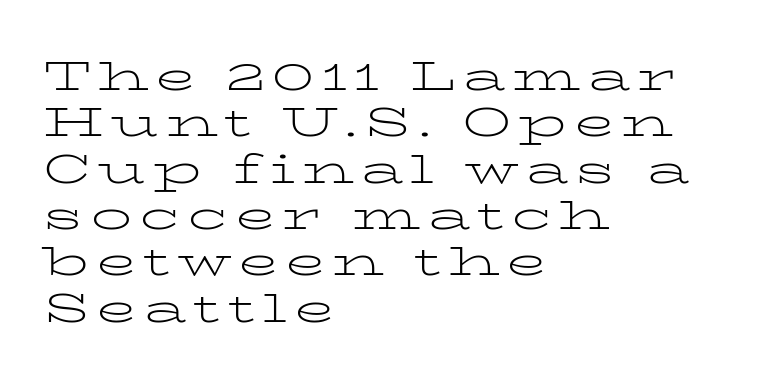
The image shows 41 px light, wide serif type, upright; set left-aligned, tight line spacing (1.13x), not underlined; low stroke contrast and a medium x-height.
